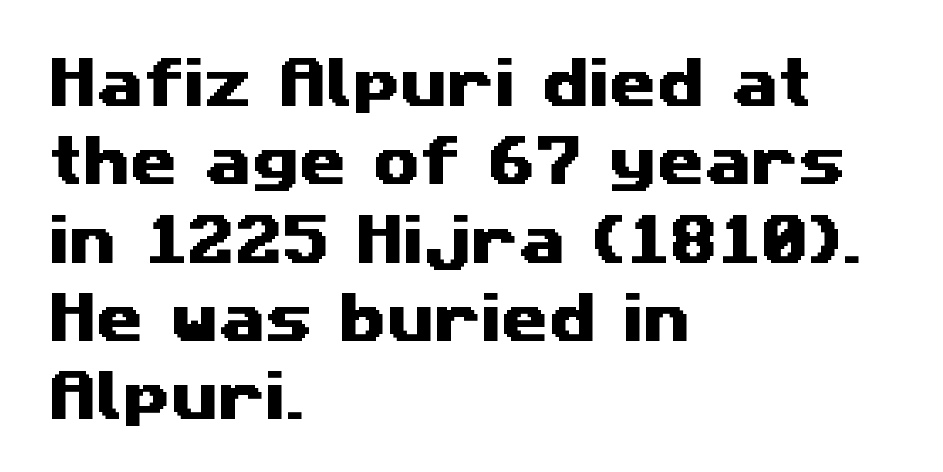
{"serif": "no", "width": "wide", "stroke_contrast": "medium", "x_height": "medium", "monospaced": "no", "underline": "no", "align": "left", "line_spacing": "normal", "line_spacing_ratio": 1.45, "letter_spacing": "normal", "letter_spacing_em": 0.0, "glyph_px": 54}
